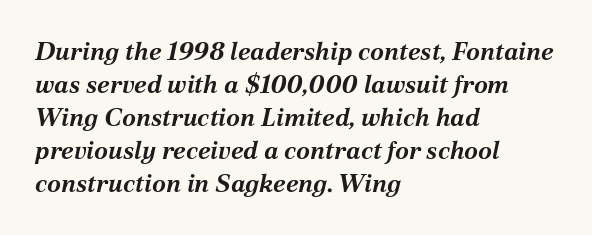
The text carries the slant typical of an italic or oblique font. Every row of glyphs begins at an identical x-position on the left. Beneath every word, the page is bare. The line-height multiplier appears to be the usual default. The font is running at its bold setting.
